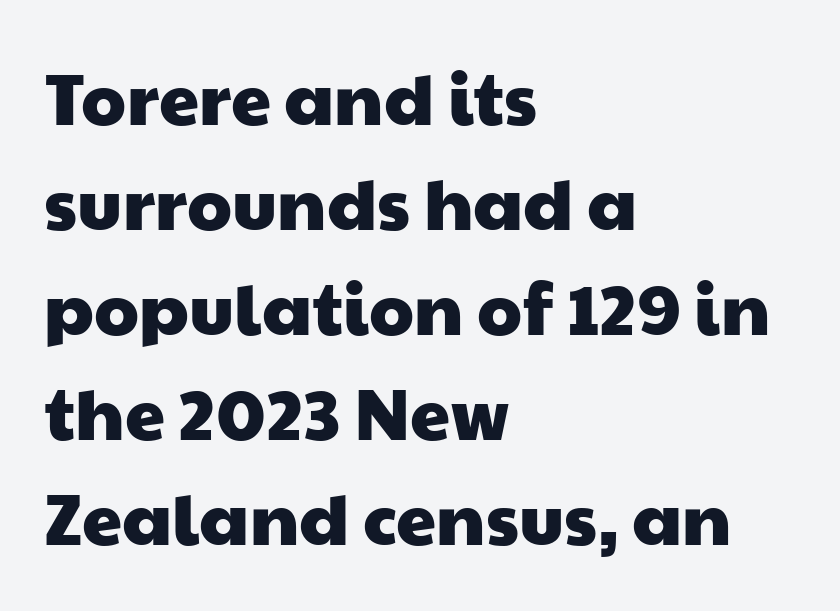
Q: Is the typeface a serif or a sans-serif typeface? A: Sans-serif.
Q: Is the text underlined? A: No.
Q: How is the paragraph aligned? A: Left-aligned.
Q: Is the spacing between letters normal or unusually wide? A: Normal.
Q: Is the spacing between lines tight, normal or loose? A: Normal.
Q: Width (condensed, normal, or wide)? A: Wide.
Q: Stroke contrast? A: Low.
Q: x-height? A: Medium.
Q: Monospaced? A: No.
